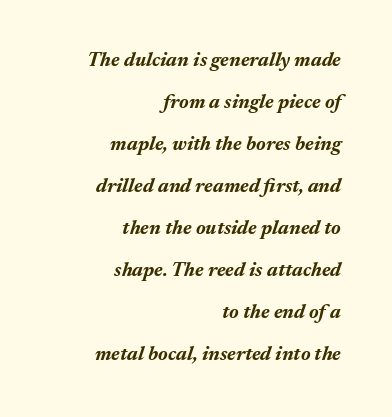
Q: Is the text bold? A: Yes.
Q: Is the text italic (slanted)? A: Yes, it leans right by about 17 degrees.
Q: Is the text underlined? A: No.
Q: How is the paragraph aligned? A: Right-aligned.
Q: Is the spacing between letters normal or unusually wide? A: Normal.
Q: Is the spacing between lines tight, normal or loose? A: Loose.
